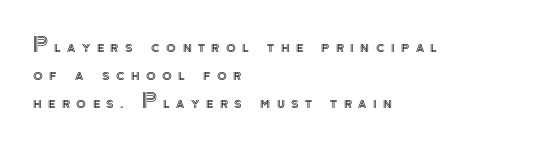
The image shows 20 px text type, upright; set left-aligned, normal line spacing (1.39x), unusually wide letter spacing (+0.32 em), not underlined.
